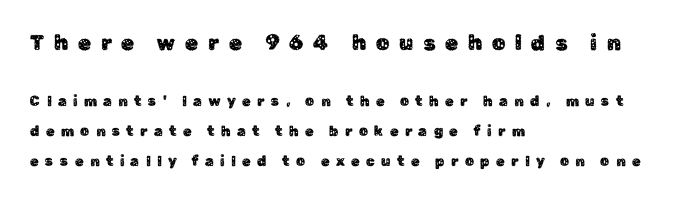
{"italic": "no", "underline": "no", "align": "left", "line_spacing": "loose", "line_spacing_ratio": 2.15, "letter_spacing": "wide", "letter_spacing_em": 0.46, "larger_block": "first", "size_ratio": 1.5, "glyph_px": 21}
